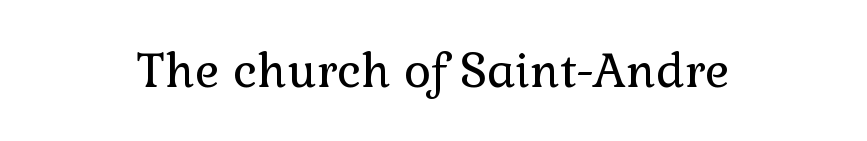
The image shows 47 px regular-weight serif type, upright; set normal letter spacing, not underlined; a medium x-height.
